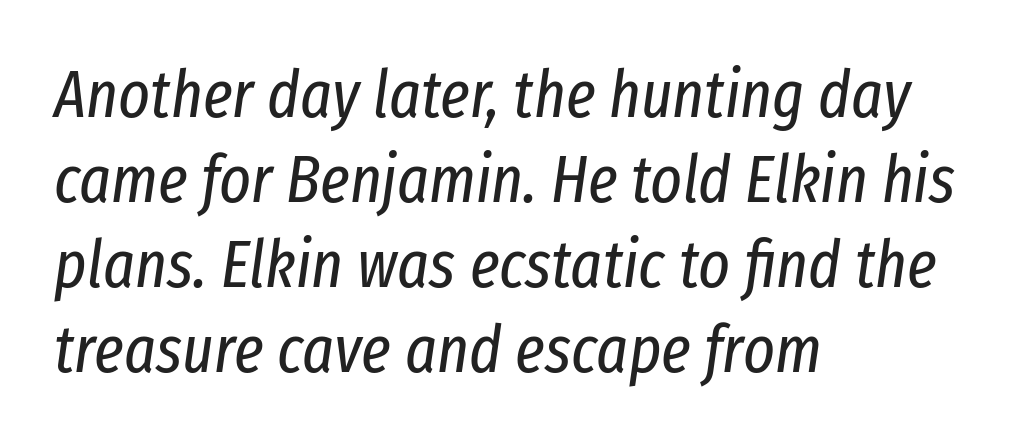
{"italic": "yes", "lean": "right", "slant_degrees": 8, "bold": "no", "weight": "regular", "width": "condensed", "stroke_contrast": "low", "x_height": "medium", "monospaced": "no", "underline": "no", "align": "left", "line_spacing": "normal", "line_spacing_ratio": 1.27, "letter_spacing": "normal", "letter_spacing_em": 0.0, "glyph_px": 67}
